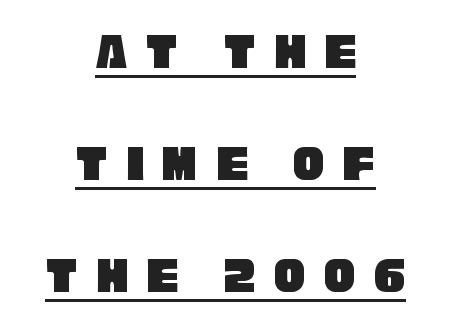
The image shows 52 px condensed sans-serif type; set centered, loose line spacing (2.15x), unusually wide letter spacing (+0.35 em), underlined; low stroke contrast and a large x-height.
